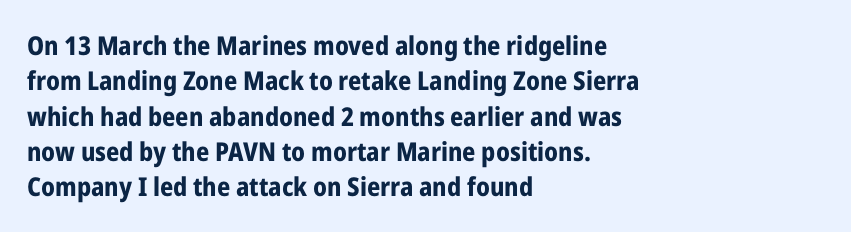
Normally led — the rows are evenly, conventionally spaced. A roman cut, with each character standing at attention. The gaps between neighbouring characters are ordinary and unremarkable. The words here are not underlined. Left-aligned paragraph, ragged on the right. The typesetting leans heavy: a genuine bold.
